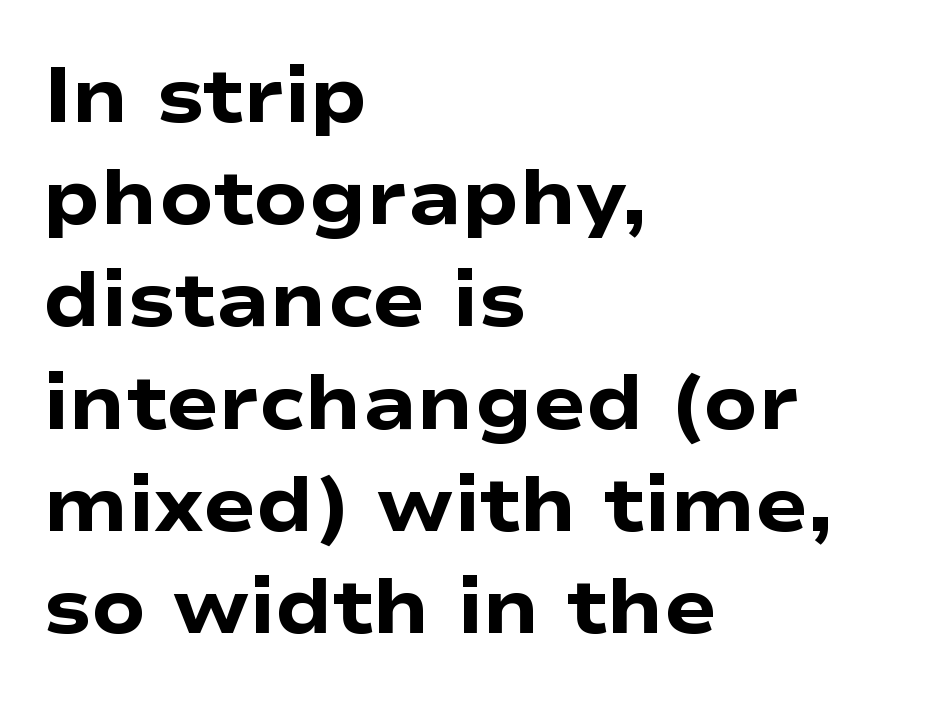
This is sans-serif lettering, the kind often seen on screens and signage. This sample keeps an unexceptional amount of space between lines. Does the copy run flush right? No — it runs flush left. Each letter keeps its own natural width here, so spacing adapts to shape.
